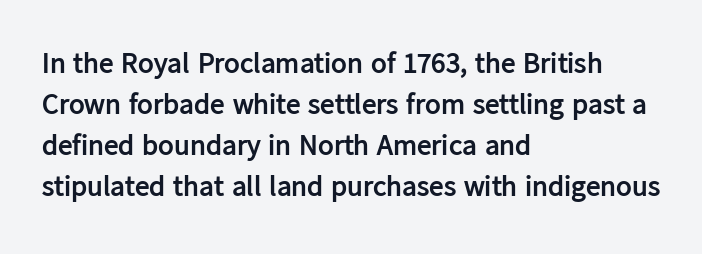
The image shows 29 px semibold sans-serif type, upright; set left-aligned, normal line spacing (1.41x), normal letter spacing, not underlined; low stroke contrast and a medium x-height.
